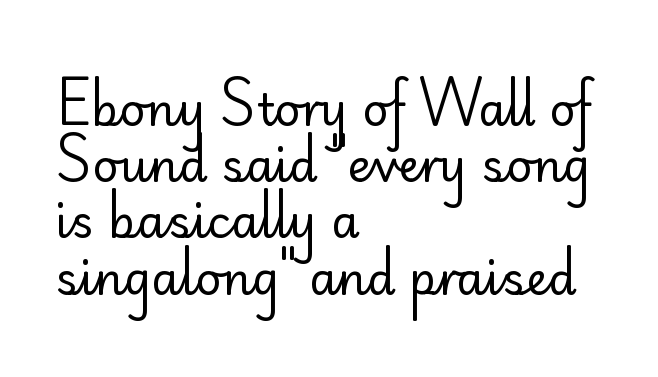
A light-to-regular cut is what we see here. The tracking reads as untouched default to a designer's eye. Posture: vertical. A typesetter would call this leading conventional body-copy spacing.
